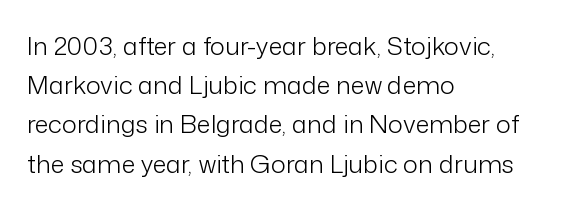
Is this a heavy cut? Hardly; it is regular or lighter. In CSS terms this would be text-align: left. Words appear dense and cohesive because spacing is normal. The gap between lines stays unmarked. Reading down the column, the eye jumps a familiar distance to each next line. This is roman type, the default non-slanted kind.
